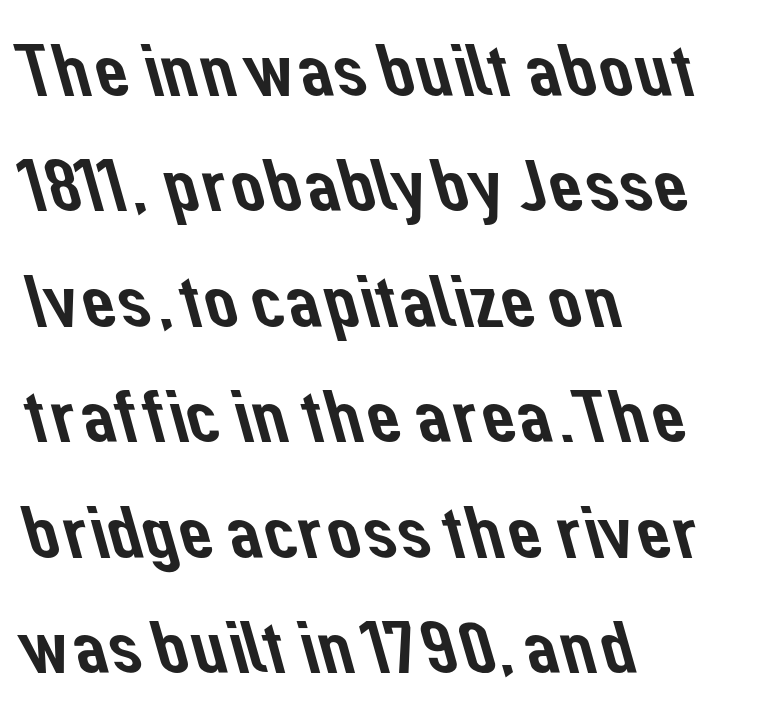
{"serif": "no", "width": "normal", "stroke_contrast": "low", "x_height": "medium", "monospaced": "no", "underline": "no", "align": "left", "line_spacing": "normal", "line_spacing_ratio": 1.54, "letter_spacing": "normal", "letter_spacing_em": 0.0, "glyph_px": 75}
